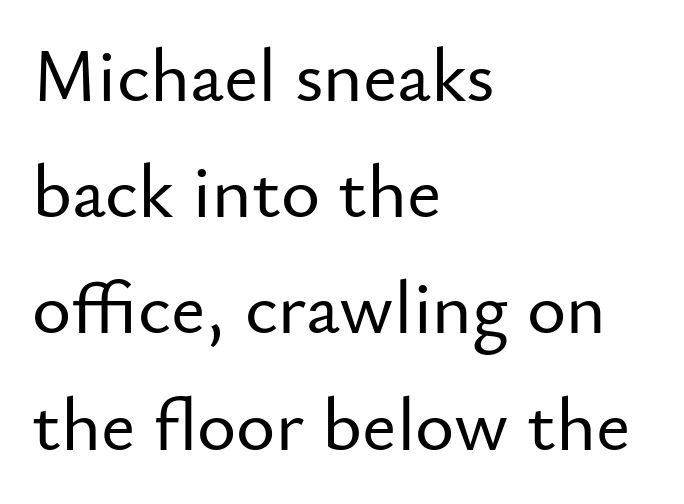
Q: Is the text italic (slanted)? A: No, it is upright.
Q: Is the typeface a serif or a sans-serif typeface? A: Sans-serif.
Q: Is the text underlined? A: No.
Q: How is the paragraph aligned? A: Left-aligned.
Q: Is the spacing between letters normal or unusually wide? A: Normal.
Q: Is the spacing between lines tight, normal or loose? A: Normal.
Q: Width (condensed, normal, or wide)? A: Normal.
Q: Stroke contrast? A: Low.
Q: x-height? A: Small.
Q: Monospaced? A: No.
